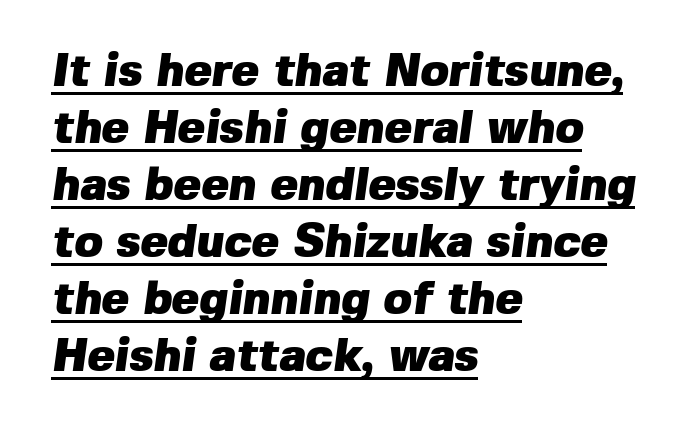
{"serif": "no", "bold": "yes", "weight": "heavy", "width": "normal", "stroke_contrast": "low", "x_height": "medium", "monospaced": "no", "underline": "yes", "align": "left", "line_spacing_ratio": 1.24, "letter_spacing": "normal", "letter_spacing_em": 0.0, "glyph_px": 46}
